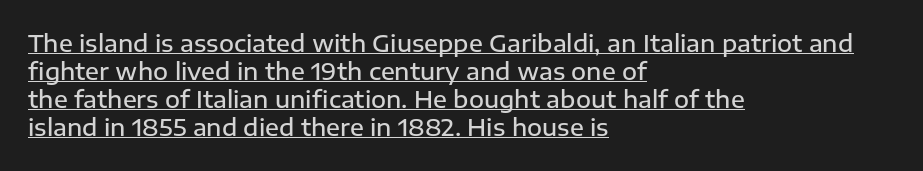
{"italic": "no", "bold": "semi", "underline": "yes", "align": "left", "line_spacing_ratio": 1.22, "letter_spacing": "normal", "letter_spacing_em": 0.0, "glyph_px": 23}
